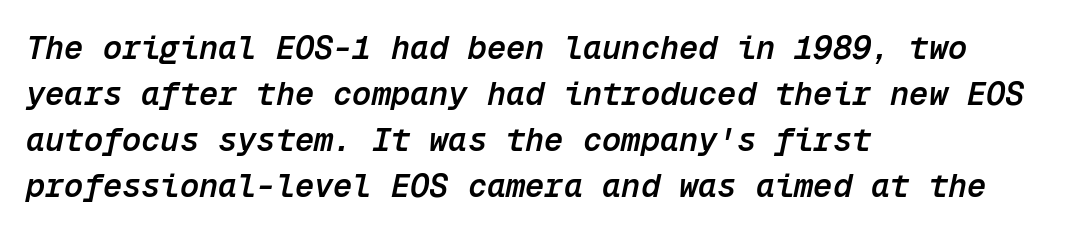
Do the characters align in a grid? Yes, the font is monospaced. The face used here has a pronounced slope to its letters. A student would call this left alignment; a typographer would say flush left, rag right. Tracking here is standard; glyphs follow each other at the usual distance. Students, observe: this is what conventionally led text looks like. Only glyphs here, with clear space below each row.
